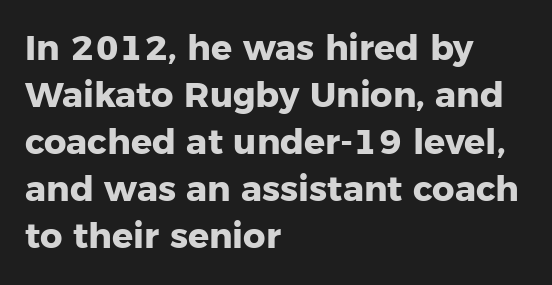
The image shows 35 px heavy sans-serif type, upright; set left-aligned, normal line spacing (1.34x), normal letter spacing, not underlined; low stroke contrast and a medium x-height.
